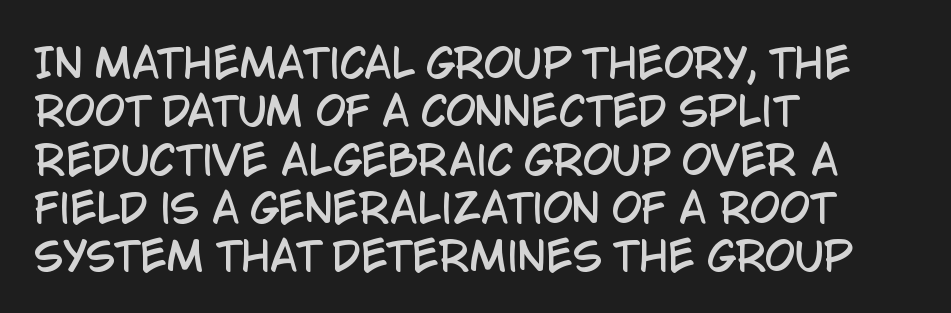
{"serif": "no", "italic": "no", "width": "condensed", "stroke_contrast": "low", "x_height": "large", "monospaced": "no", "underline": "no", "align": "left", "line_spacing_ratio": 1.24, "letter_spacing": "normal", "letter_spacing_em": 0.0, "glyph_px": 39}
